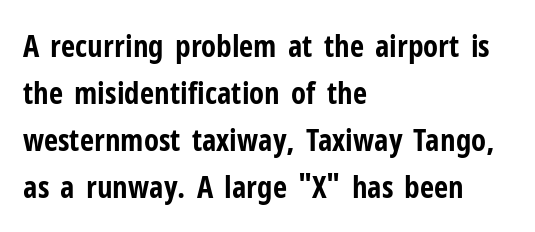
{"serif": "no", "italic": "no", "bold": "yes", "weight": "bold", "width": "condensed", "stroke_contrast": "low", "x_height": "medium", "monospaced": "no", "underline": "no", "align": "left", "line_spacing": "normal", "line_spacing_ratio": 1.52, "letter_spacing": "normal", "letter_spacing_em": 0.0, "glyph_px": 31}
